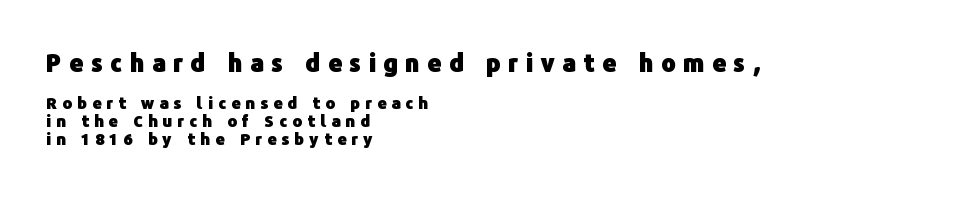
Every letter is thick-stroked: bold, no question. These lines huddle together more closely than default settings would place them. This rendering features lettering with no underline. Short and long lines alike share a common starting point at left.
